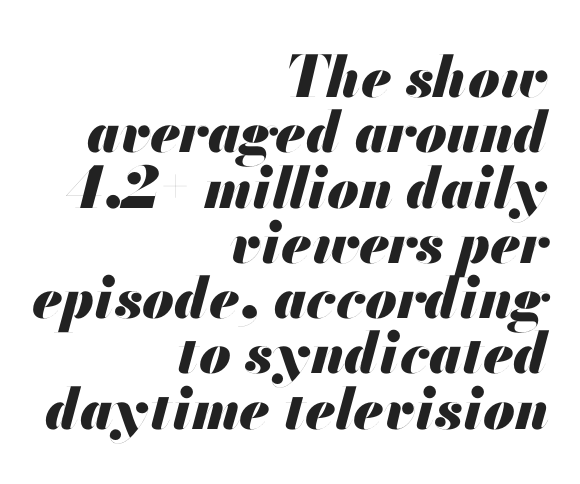
Glance below the letters and you will spot only blank space. Notice how the passage keeps a crisp vertical edge on the right only. You could not count columns in this text — the font is proportionally spaced. Tall strokes in this sample are angled rather than plumb.
